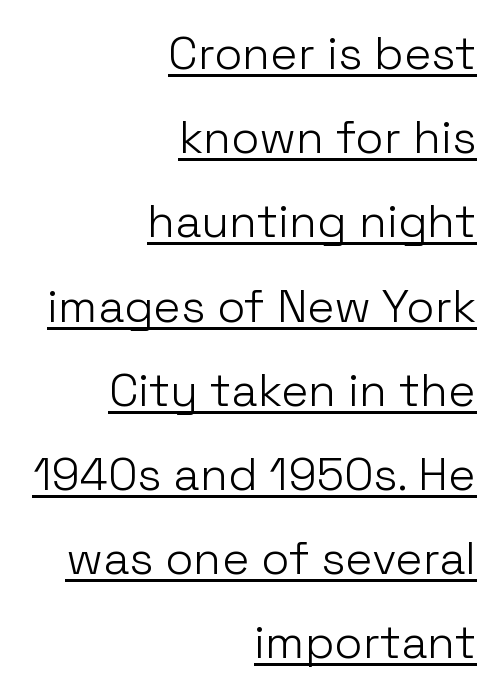
{"serif": "no", "italic": "no", "bold": "no", "weight": "light", "width": "normal", "stroke_contrast": "low", "x_height": "medium", "monospaced": "no", "underline": "yes", "align": "right", "line_spacing_ratio": 1.83, "letter_spacing": "normal", "letter_spacing_em": 0.0, "glyph_px": 46}
